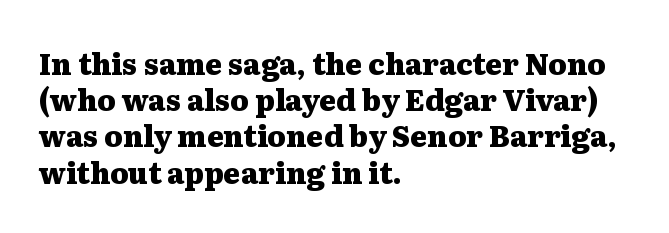
The letters carry serifs — small finishing strokes at the ends of their stems. Vertical strokes here are truly vertical. Caption: multi-line text, flush left, ragged right. Compared with an ordinary text face, these strokes are far heavier — a full bold. These lines sit exactly where default settings would place them. The string is rendered with underlining switched off.
